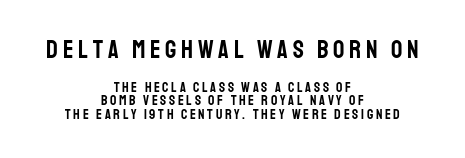
{"italic": "no", "underline": "no", "align": "center", "line_spacing": "tight", "line_spacing_ratio": 0.96, "larger_block": "first", "size_ratio": 1.79, "glyph_px": 25}
